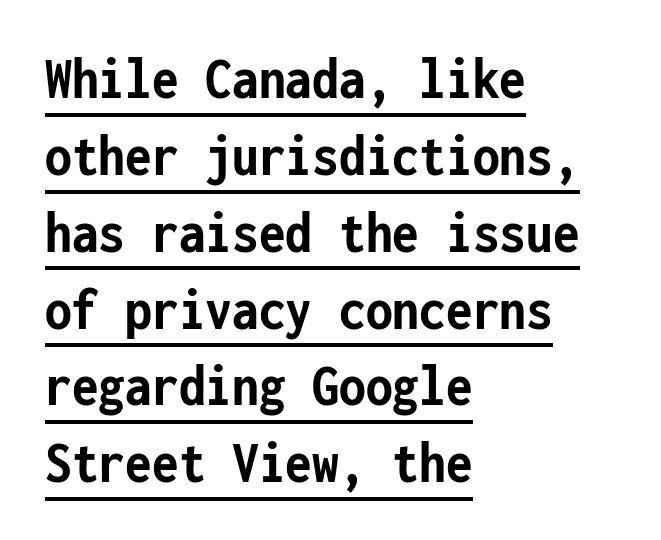
Is the type bold? Yes — the strokes are clearly thick and heavy. These lines are rendered in a fixed-pitch font. The type family on display is of the sans-serif kind. Rows of type keep a routine distance in the vertical direction. The lettering stays uniformly vertical, giving the passage a roman look. Does the copy run flush right? No — it runs flush left.
